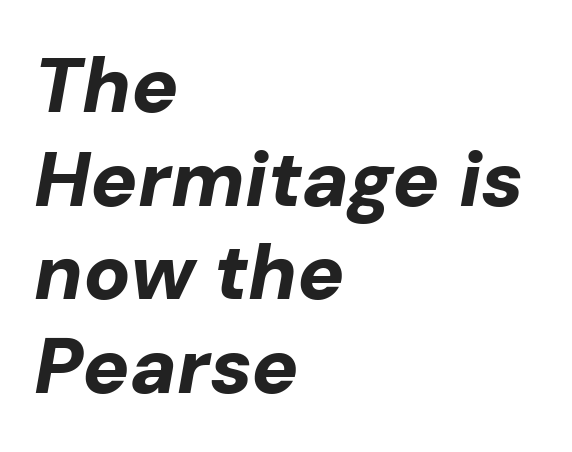
The image shows 78 px bold type, italic (leaning right); set left-aligned, line spacing 1.2x, normal letter spacing, not underlined; low stroke contrast and a medium x-height.
